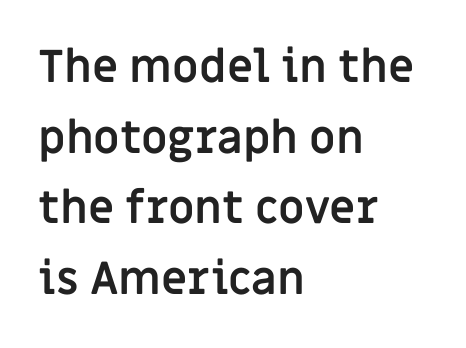
Q: Is the text bold? A: Yes.
Q: Is the text italic (slanted)? A: No, it is upright.
Q: Is the typeface a serif or a sans-serif typeface? A: Sans-serif.
Q: Is the text underlined? A: No.
Q: How is the paragraph aligned? A: Left-aligned.
Q: Is the spacing between letters normal or unusually wide? A: Normal.
Q: Is the spacing between lines tight, normal or loose? A: Normal.
Q: Width (condensed, normal, or wide)? A: Normal.
Q: Stroke contrast? A: Low.
Q: x-height? A: Large.
Q: Monospaced? A: No.
